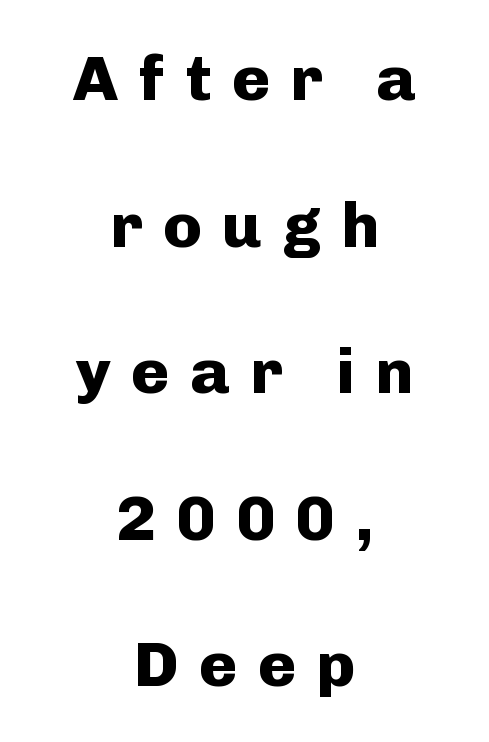
Q: Is the text bold? A: Yes.
Q: Is the text italic (slanted)? A: No, it is upright.
Q: Is the typeface a serif or a sans-serif typeface? A: Sans-serif.
Q: Is the text underlined? A: No.
Q: How is the paragraph aligned? A: Centered.
Q: Is the spacing between letters normal or unusually wide? A: Unusually wide.
Q: Is the spacing between lines tight, normal or loose? A: Loose.
Q: Width (condensed, normal, or wide)? A: Normal.
Q: Stroke contrast? A: Low.
Q: x-height? A: Medium.
Q: Monospaced? A: No.
